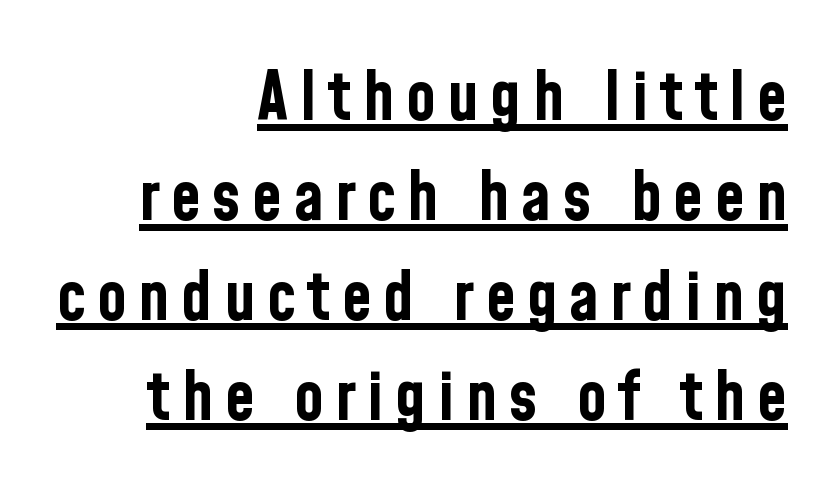
{"serif": "no", "italic": "no", "bold": "yes", "weight": "bold", "width": "condensed", "stroke_contrast": "low", "x_height": "medium", "monospaced": "no", "underline": "yes", "align": "right", "line_spacing": "normal", "line_spacing_ratio": 1.47, "glyph_px": 68}
